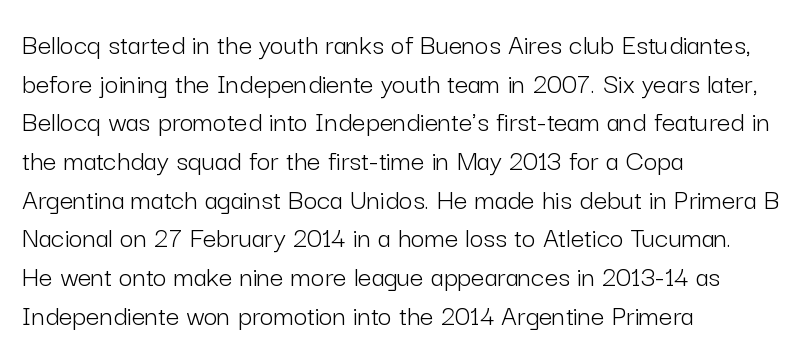
{"serif": "no", "italic": "no", "bold": "no", "weight": "light", "width": "normal", "stroke_contrast": "low", "x_height": "medium", "monospaced": "no", "underline": "no", "align": "left", "line_spacing": "normal", "line_spacing_ratio": 1.29, "letter_spacing": "normal", "letter_spacing_em": 0.0, "glyph_px": 30}
